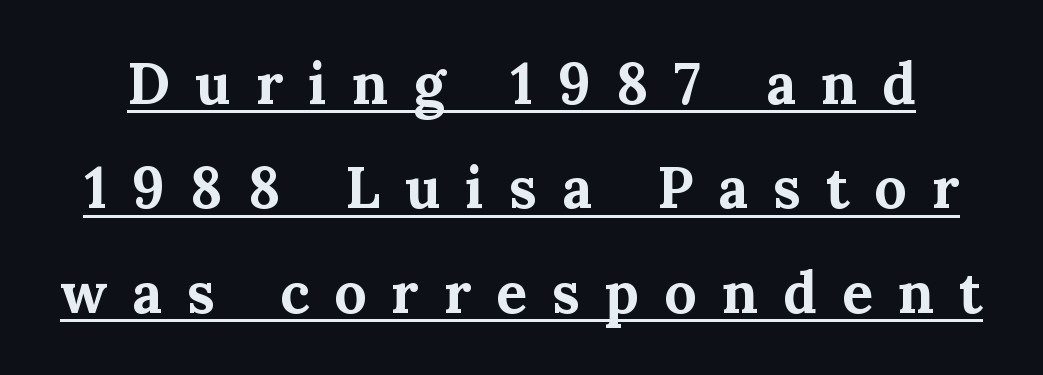
{"serif": "yes", "italic": "no", "bold": "yes", "weight": "bold", "width": "normal", "stroke_contrast": "medium", "x_height": "medium", "monospaced": "no", "underline": "yes", "line_spacing_ratio": 1.83, "letter_spacing": "wide", "letter_spacing_em": 0.44, "glyph_px": 57}
